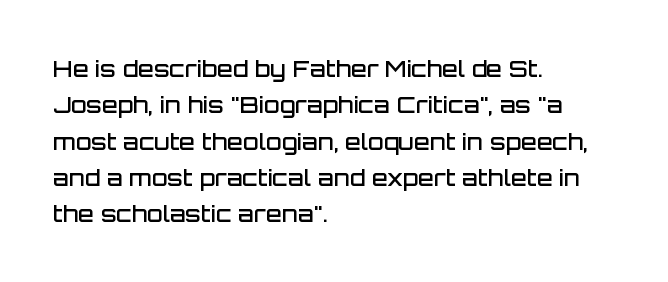
The image shows 23 px text type, upright; set left-aligned, normal line spacing (1.58x), normal letter spacing, not underlined.
